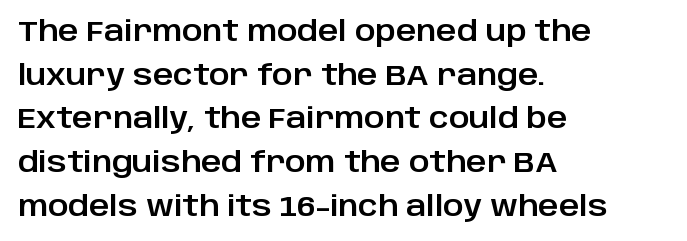
Q: Is the text italic (slanted)? A: No, it is upright.
Q: Is the typeface a serif or a sans-serif typeface? A: Sans-serif.
Q: Is the text underlined? A: No.
Q: How is the paragraph aligned? A: Left-aligned.
Q: Is the spacing between letters normal or unusually wide? A: Normal.
Q: Is the spacing between lines tight, normal or loose? A: Normal.
Q: Width (condensed, normal, or wide)? A: Normal.
Q: Stroke contrast? A: Low.
Q: x-height? A: Large.
Q: Monospaced? A: No.
